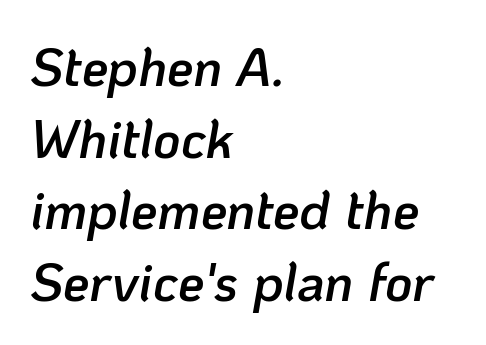
A typesetter would mark this as italic. Regular leading. This rendering uses left alignment, leaving the right contour irregular. Spacing verdict: proportional, widths tailored to each character.
